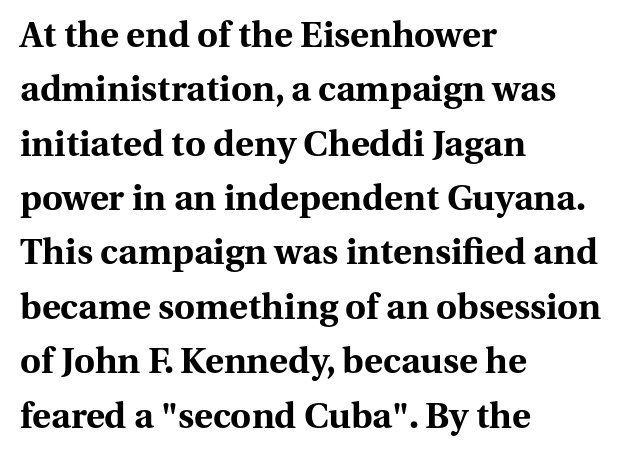
Q: Is the text bold? A: Yes.
Q: Is the text italic (slanted)? A: No, it is upright.
Q: Is the typeface a serif or a sans-serif typeface? A: Serif.
Q: Is the text underlined? A: No.
Q: How is the paragraph aligned? A: Left-aligned.
Q: Is the spacing between letters normal or unusually wide? A: Normal.
Q: Is the spacing between lines tight, normal or loose? A: Normal.
Q: Width (condensed, normal, or wide)? A: Normal.
Q: Stroke contrast? A: Medium.
Q: x-height? A: Medium.
Q: Monospaced? A: No.
